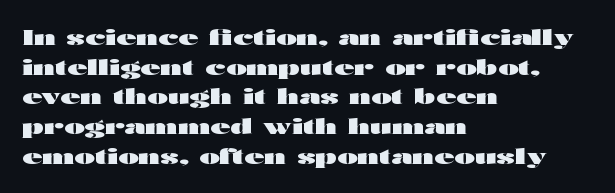
Caption: standard tracking, unaltered. Bold? Absolutely — the strokes are thick and heavy. Where is the straight margin? On the left. The line-height multiplier appears to be the usual default. Underlining? Definitely not there. Upright lettering throughout.
